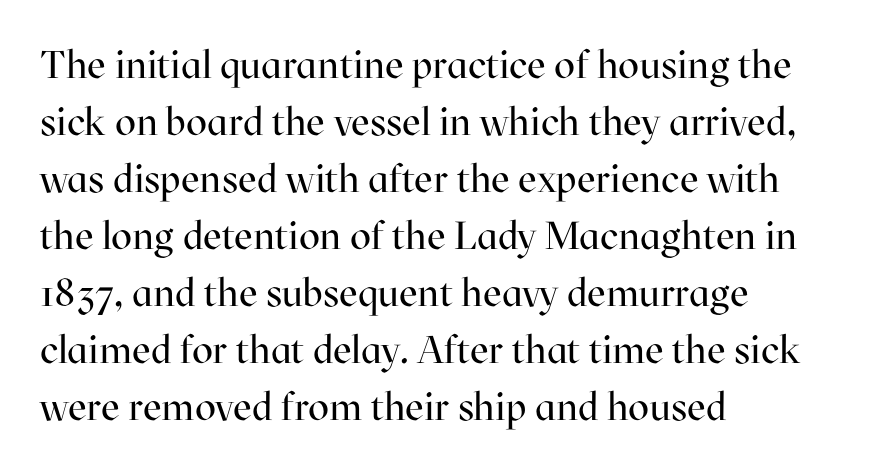
You could not count columns in this text — the font is proportionally spaced. I'd call this a serif setting — the letters wear small feet. Short note: letters normally spaced. Horizontal bands of white between lines are of average thickness. The passage shown is not underscored anywhere.
